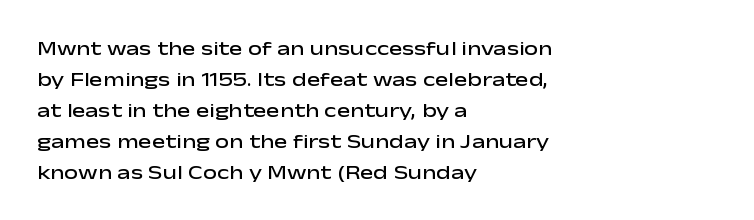
The typography opts for an upright posture over an oblique one. Line beginnings align vertically; line endings do not. Compared with typical body copy, the letter spacing here is the same. Does the leading feel generous? No, just average. Summary of weight: moderately heavy, a semibold.
